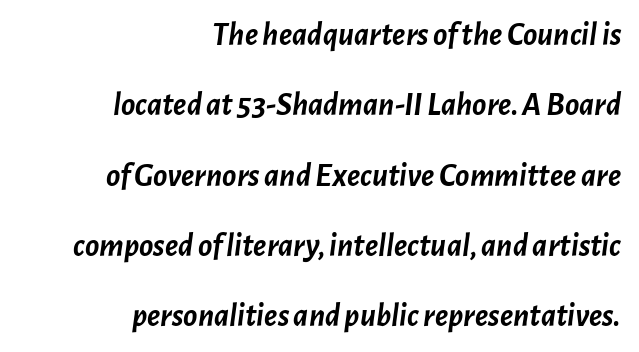
Q: Is the text bold? A: Yes.
Q: Is the text italic (slanted)? A: Yes, it leans right by about 7 degrees.
Q: Is the text underlined? A: No.
Q: How is the paragraph aligned? A: Right-aligned.
Q: Is the spacing between letters normal or unusually wide? A: Normal.
Q: Is the spacing between lines tight, normal or loose? A: Loose.
Q: Width (condensed, normal, or wide)? A: Normal.
Q: Stroke contrast? A: Low.
Q: x-height? A: Medium.
Q: Monospaced? A: No.
